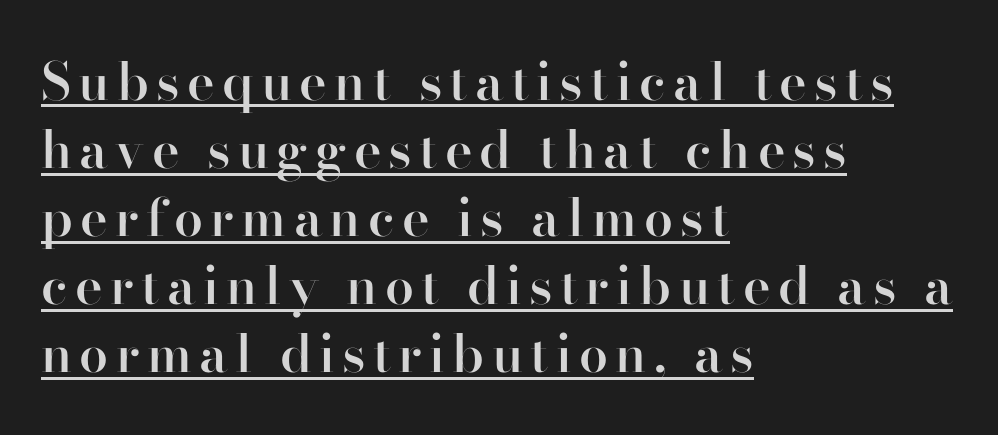
The image shows 52 px semibold serif type, upright; set left-aligned, normal line spacing (1.31x), underlined; high stroke contrast and a small x-height.
